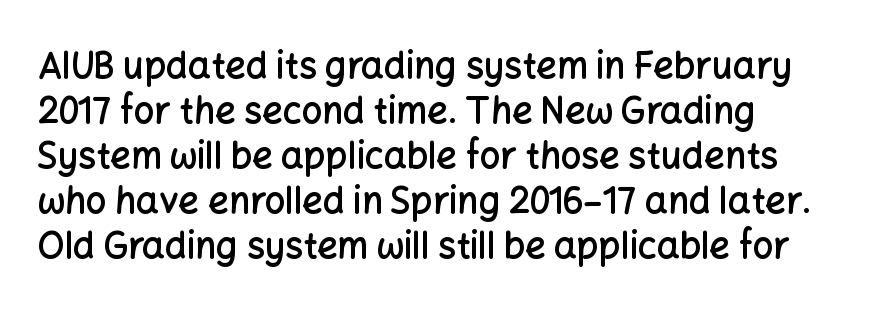
The image shows 36 px semibold sans-serif type, upright; set left-aligned, normal line spacing (1.25x), normal letter spacing, not underlined; low stroke contrast and a medium x-height.
